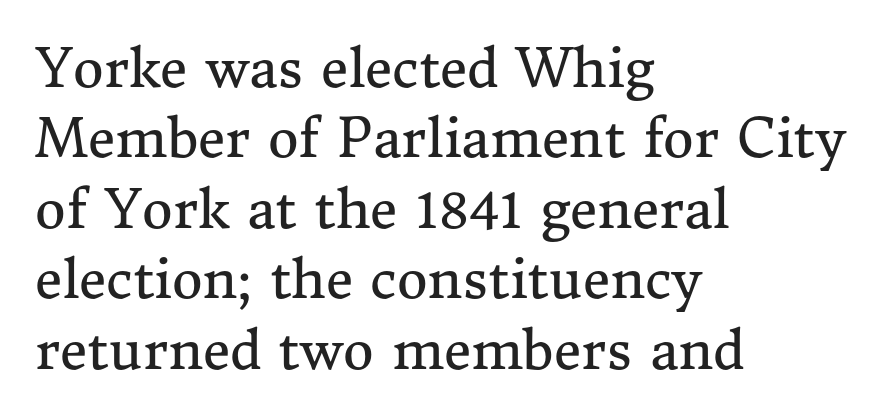
The image shows 53 px regular-weight serif type, upright; set left-aligned, normal line spacing (1.33x), normal letter spacing, not underlined; medium stroke contrast and a medium x-height.
